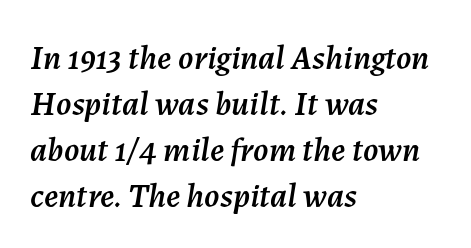
{"italic": "yes", "lean": "right", "slant_degrees": 7, "width": "normal", "stroke_contrast": "medium", "x_height": "medium", "monospaced": "no", "underline": "no", "align": "left", "line_spacing": "normal", "line_spacing_ratio": 1.35, "letter_spacing": "normal", "letter_spacing_em": 0.0, "glyph_px": 34}
